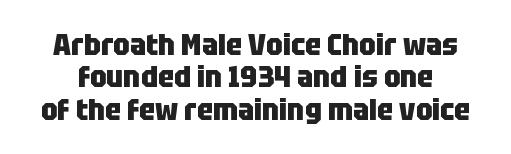
{"serif": "no", "italic": "no", "bold": "yes", "weight": "heavy", "width": "condensed", "stroke_contrast": "low", "x_height": "large", "monospaced": "no", "underline": "no", "line_spacing": "tight", "line_spacing_ratio": 1.08, "letter_spacing": "normal", "letter_spacing_em": 0.0, "glyph_px": 30}
